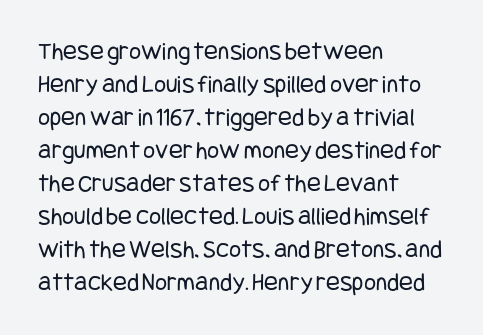
When letters stand straight like this, we call the style roman or upright. These lines sit exactly where default settings would place them. Students, note that the glyphs here touch the page at normal intervals. The passage shown is not bold in any degree. In CSS terms this would be text-align: left. Underlining? Definitely not there.
